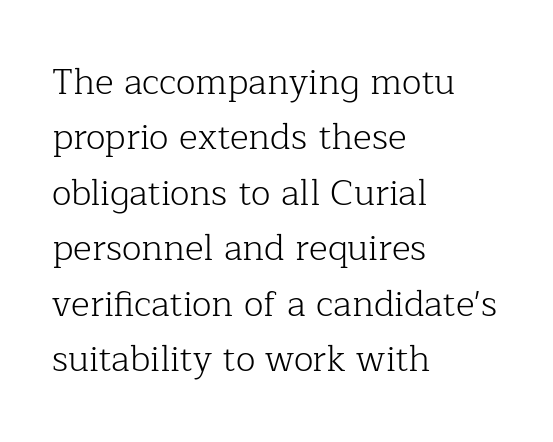
The image shows 36 px light serif type, upright; set left-aligned, normal line spacing (1.54x), normal letter spacing, not underlined; low stroke contrast and a medium x-height.
